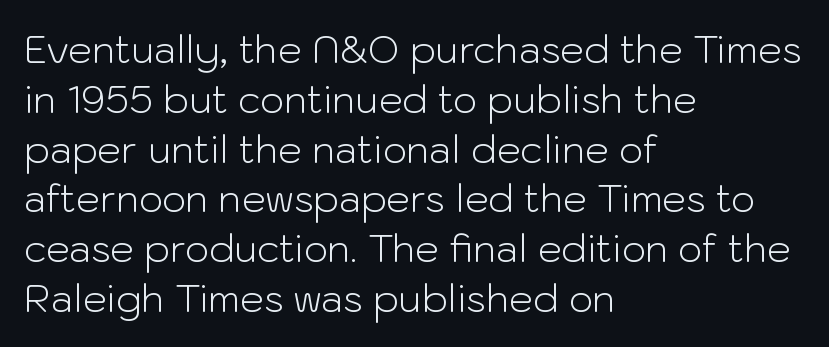
The image shows 38 px light sans-serif type, upright; set left-aligned, normal line spacing (1.31x), normal letter spacing, not underlined; low stroke contrast and a medium x-height.
